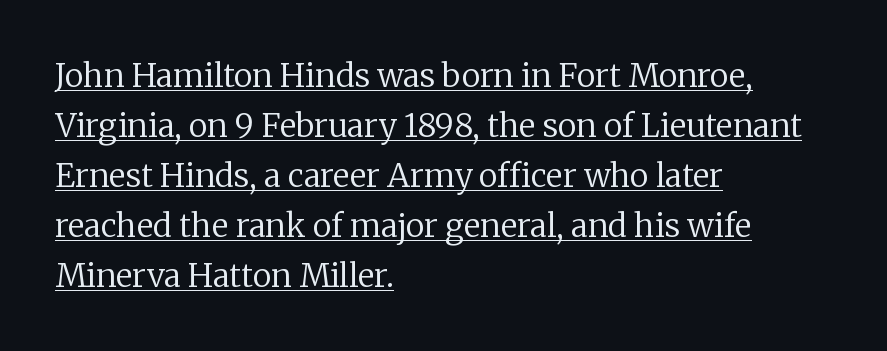
The image shows 32 px regular-weight serif type, upright; set left-aligned, normal line spacing (1.56x), normal letter spacing, underlined; low stroke contrast and a medium x-height.
